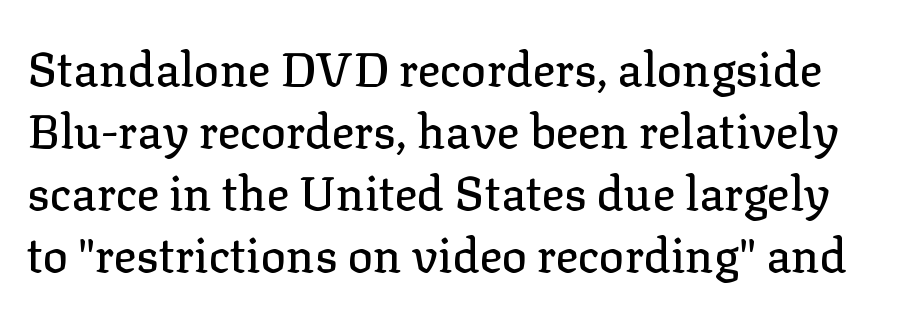
The image shows 47 px serif type, upright; set normal line spacing (1.32x), normal letter spacing, not underlined; low stroke contrast and a medium x-height.
